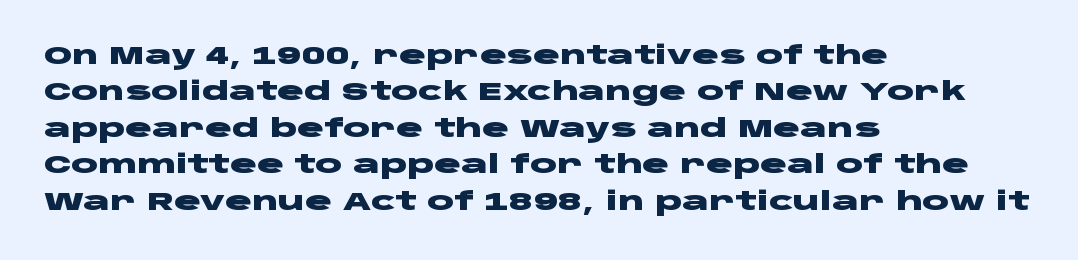
{"italic": "no", "bold": "yes", "underline": "no", "align": "left", "line_spacing": "normal", "line_spacing_ratio": 1.46, "letter_spacing": "normal", "letter_spacing_em": 0.0, "glyph_px": 25}
